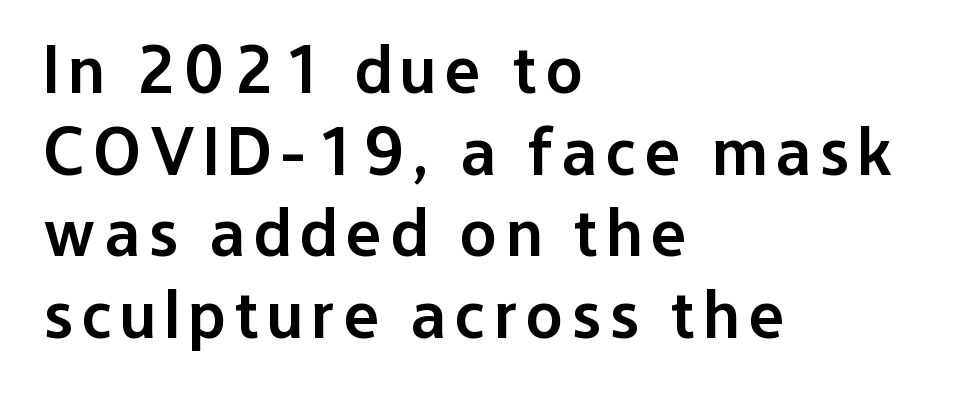
The image shows 68 px semibold sans-serif type, upright; set left-aligned, line spacing 1.2x, not underlined; low stroke contrast and a medium x-height.
